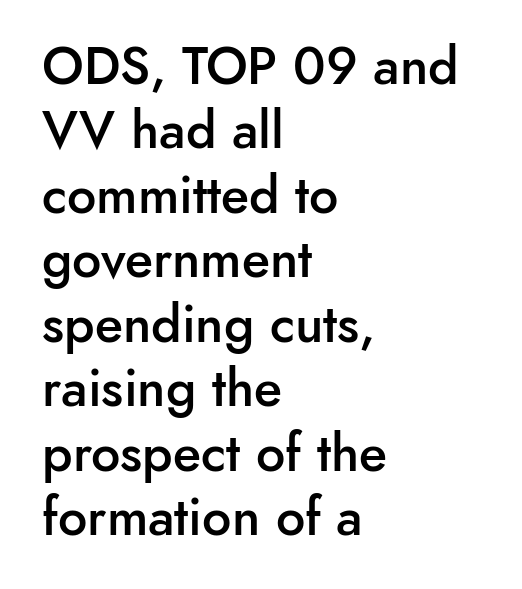
The image shows 52 px semibold sans-serif type, upright; set left-aligned, line spacing 1.24x, normal letter spacing, not underlined; low stroke contrast and a small x-height.
